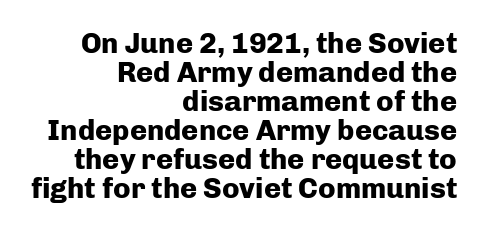
The image shows 29 px heavy sans-serif type, upright; set right-aligned, tight line spacing (1.0x), normal letter spacing, not underlined; low stroke contrast and a medium x-height.
